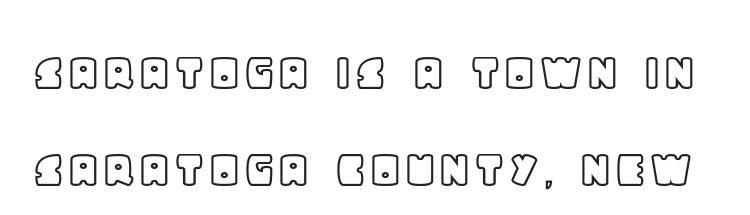
{"italic": "no", "width": "normal", "x_height": "large", "monospaced": "no", "underline": "no", "line_spacing_ratio": 1.73, "letter_spacing": "normal", "letter_spacing_em": 0.0, "glyph_px": 56}
